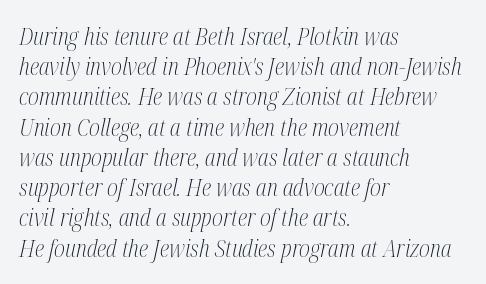
The space between consecutive lines is moderate. The typesetter chose a ragged-right arrangement here. Honestly, there is no underline to notice here at all. The glyphs look as if they've been sheared to an angle. Heaviness? Minimal to ordinary, like unemphasized prose. Between one letter and the next there's only the usual sliver of space.
